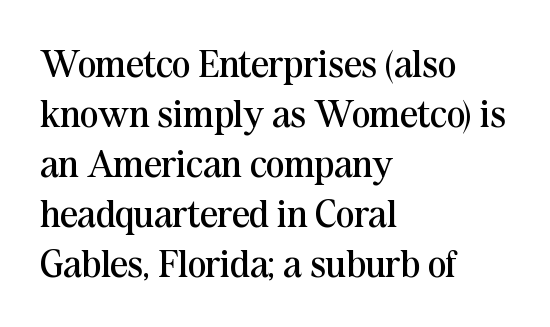
Little horizontal feet cap the strokes, marking this as serif type. This sample has the flowing, uneven cadence of proportional lettering. Unmarked baselines from the first word to the last. Casual observation: everything's shoved over to the left. The face used here is rendered with its standard letterfit. Leading matches the norm, producing a regular column.
